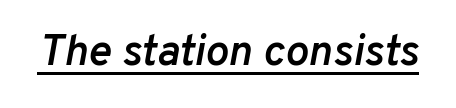
Is this a fixed-width face? No — the glyphs have proportional, varying widths. Compared with typical body copy, the letter spacing here is the same. You can see a thin bar hugging the bottom of the glyphs. When letters slant like this, we call the style italic. Bold? Not quite — semibold, heavier than regular but stopping short.
